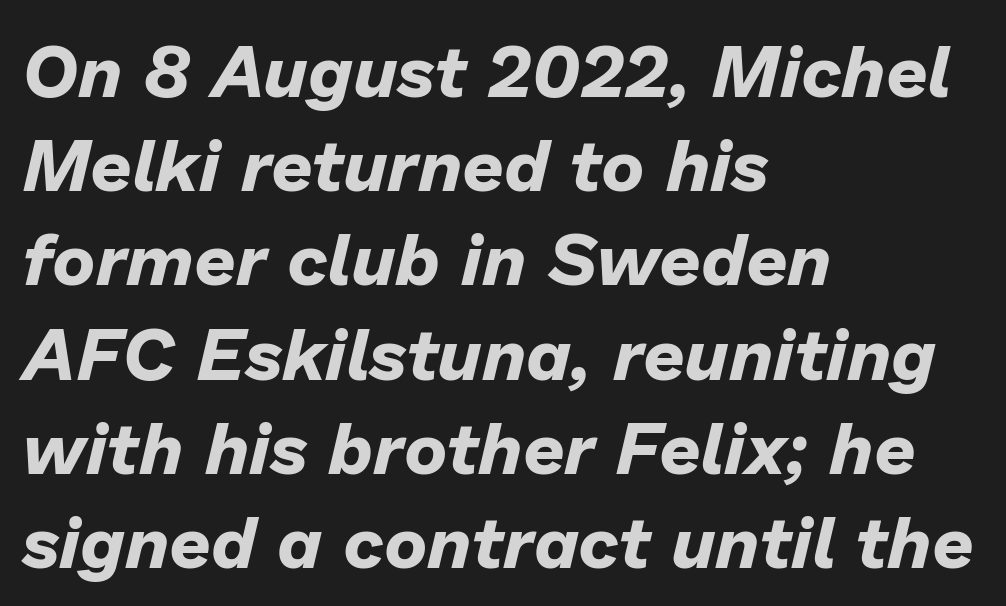
Notice how the passage keeps a crisp vertical edge on the left only. The passage shown leans; its letterforms are oblique. Baseline-to-baseline distance is the conventional proportion of letter height. Unmarked baselines from the first word to the last.
